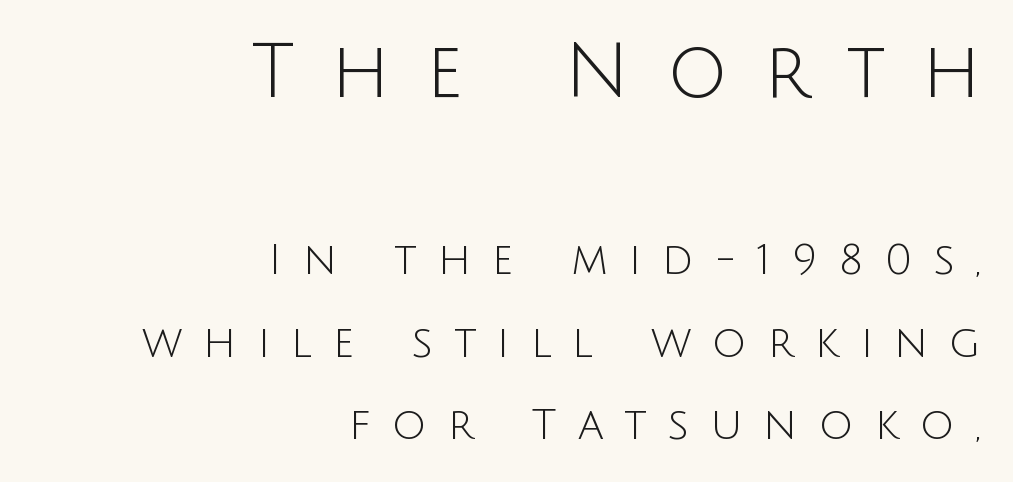
{"serif": "no", "italic": "no", "bold": "no", "weight": "light", "width": "normal", "stroke_contrast": "low", "x_height": "large", "monospaced": "no", "underline": "no", "align": "right", "line_spacing": "loose", "line_spacing_ratio": 1.92, "letter_spacing": "wide", "letter_spacing_em": 0.49, "larger_block": "first", "size_ratio": 1.74, "glyph_px": 75}
